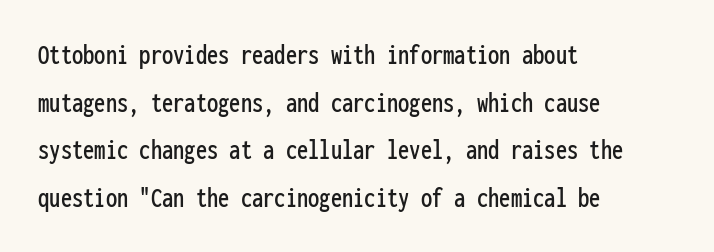
The space beneath each line is pristine and unruled. Short and long lines alike share a common starting point at left. If you measured baseline to baseline, you'd find a middling distance. Note: no serifs on the glyphs.
